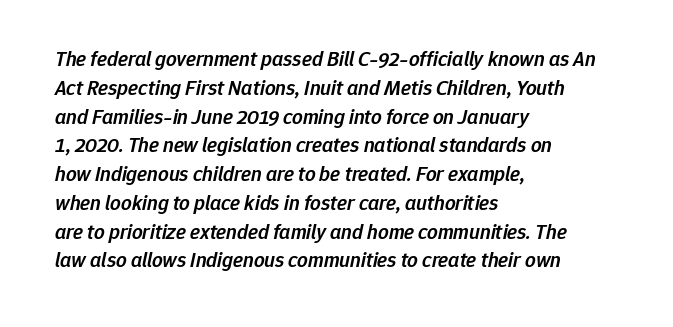
The image shows 21 px text type, italic (leaning right); set left-aligned, normal line spacing (1.37x), normal letter spacing, not underlined.
